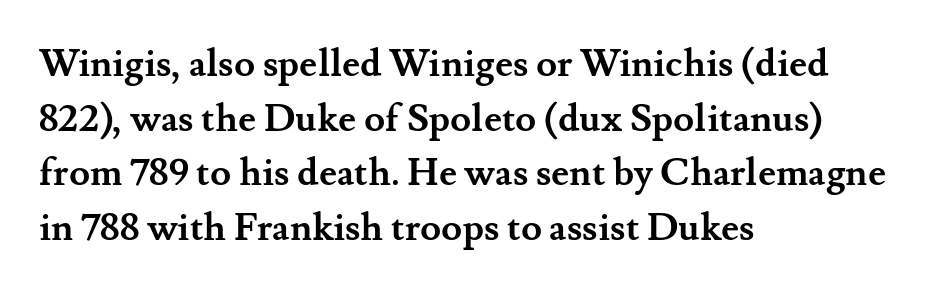
The image shows 38 px semibold serif type, upright; set left-aligned, normal line spacing (1.44x), normal letter spacing, not underlined; medium stroke contrast and a small x-height.
